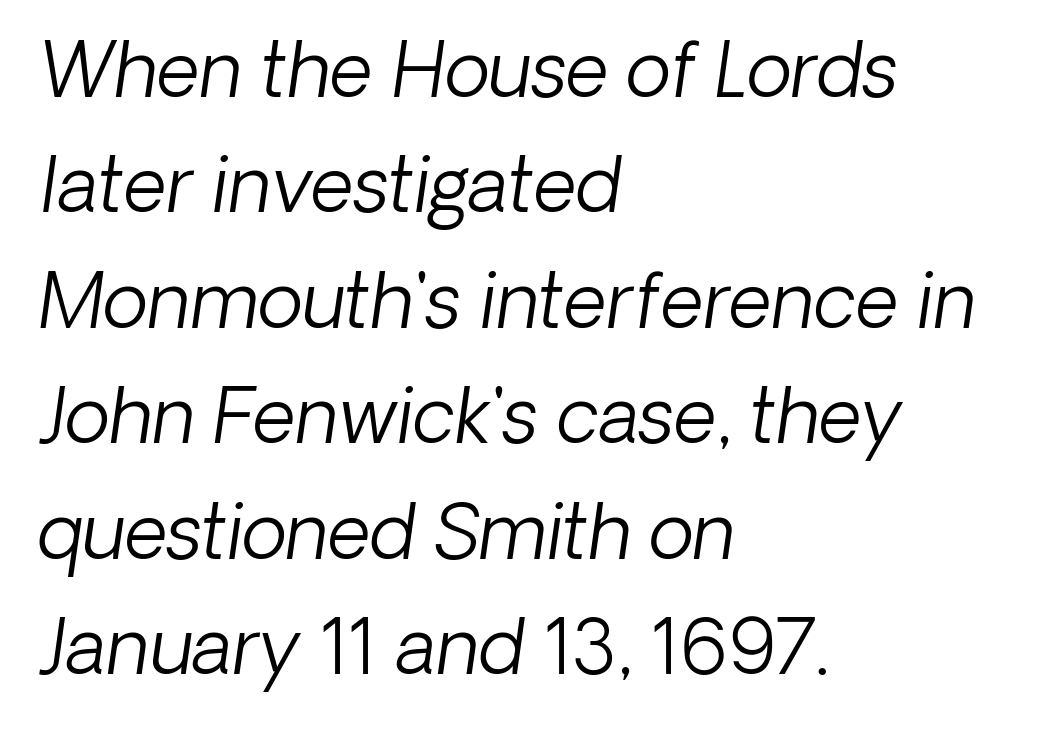
Q: Is the text bold? A: No.
Q: Is the text italic (slanted)? A: Yes, it leans right by about 8 degrees.
Q: Is the text underlined? A: No.
Q: How is the paragraph aligned? A: Left-aligned.
Q: Is the spacing between letters normal or unusually wide? A: Normal.
Q: Is the spacing between lines tight, normal or loose? A: Normal.
Q: Width (condensed, normal, or wide)? A: Normal.
Q: Stroke contrast? A: Low.
Q: x-height? A: Medium.
Q: Monospaced? A: No.
